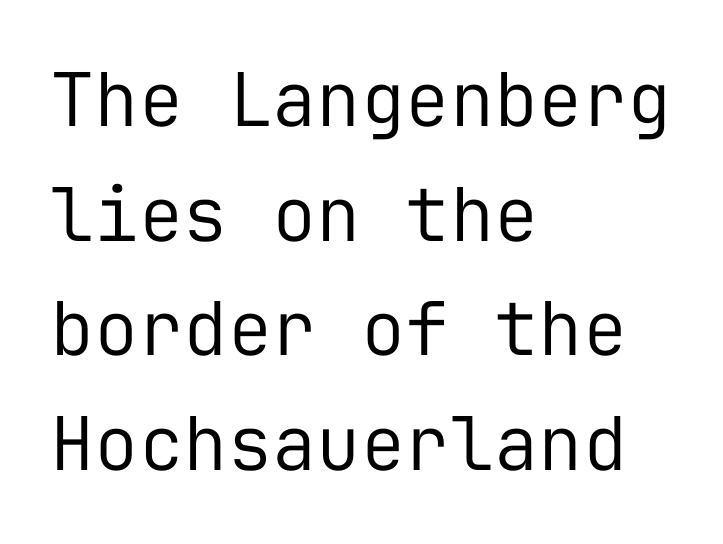
{"serif": "no", "italic": "no", "bold": "no", "weight": "regular", "width": "normal", "stroke_contrast": "low", "x_height": "medium", "monospaced": "yes", "underline": "no", "align": "left", "line_spacing": "normal", "line_spacing_ratio": 1.55, "letter_spacing": "normal", "letter_spacing_em": 0.0, "glyph_px": 74}
